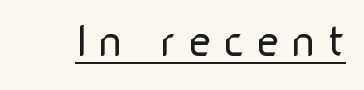
Q: Is the text bold? A: No.
Q: Is the text italic (slanted)? A: No, it is upright.
Q: Is the typeface a serif or a sans-serif typeface? A: Sans-serif.
Q: Is the text underlined? A: Yes.
Q: Is the spacing between letters normal or unusually wide? A: Unusually wide.
Q: Width (condensed, normal, or wide)? A: Normal.
Q: Stroke contrast? A: Low.
Q: x-height? A: Medium.
Q: Monospaced? A: No.
